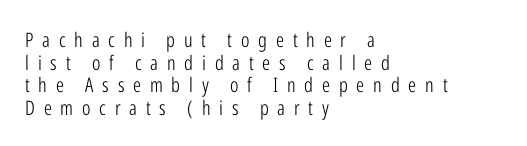
Q: Is the text bold? A: No.
Q: Is the text italic (slanted)? A: No, it is upright.
Q: Is the text underlined? A: No.
Q: How is the paragraph aligned? A: Left-aligned.
Q: Is the spacing between letters normal or unusually wide? A: Unusually wide.
Q: Is the spacing between lines tight, normal or loose? A: Tight.
